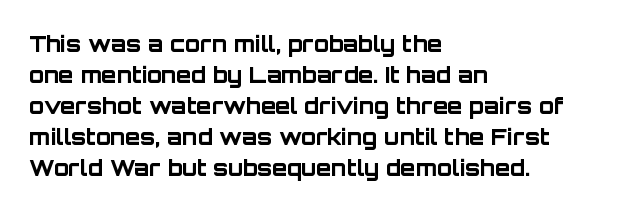
{"italic": "no", "bold": "yes", "underline": "no", "align": "left", "line_spacing": "normal", "line_spacing_ratio": 1.41, "letter_spacing": "normal", "letter_spacing_em": 0.0, "glyph_px": 22}
